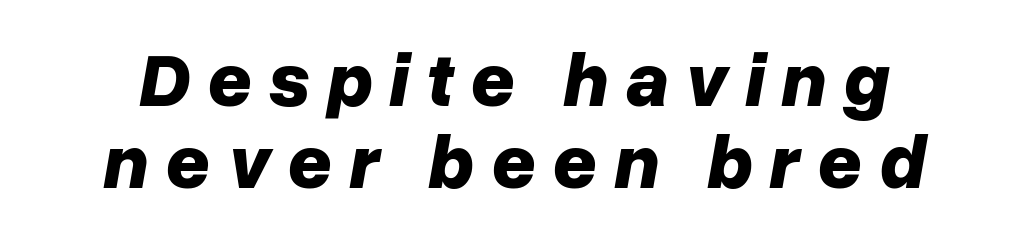
Think of a printed novel: that variable character pitch is what you see here. Strong, thick strokes mark this as bold type. The axis of the letterforms is tilted away from vertical. No word sits above an underline. Each line is balanced around a shared central axis.
